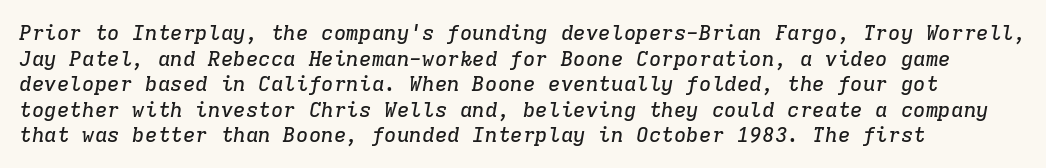
Q: Is the text italic (slanted)? A: Yes, it leans right by about 9 degrees.
Q: Is the text underlined? A: No.
Q: How is the paragraph aligned? A: Left-aligned.
Q: Is the spacing between letters normal or unusually wide? A: Normal.
